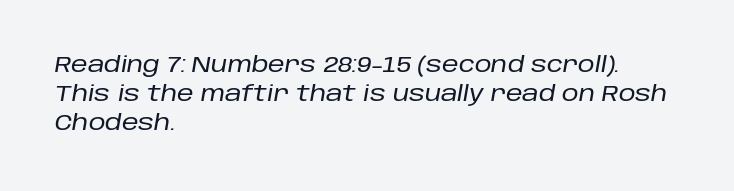
Q: Is the text italic (slanted)? A: Yes, it leans right by about 10 degrees.
Q: Is the text underlined? A: No.
Q: How is the paragraph aligned? A: Left-aligned.
Q: Is the spacing between letters normal or unusually wide? A: Normal.
Q: Is the spacing between lines tight, normal or loose? A: Normal.
